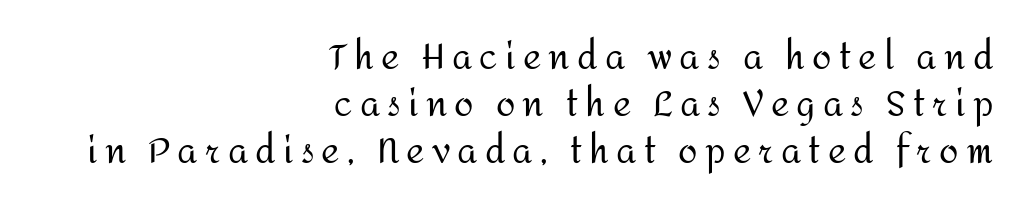
The image shows 35 px regular-weight sans-serif type, upright; set right-aligned, normal line spacing (1.35x), unusually wide letter spacing (+0.21 em), not underlined; medium stroke contrast and a medium x-height.
